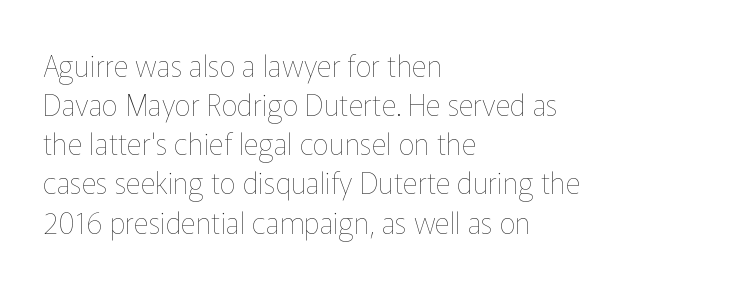
The image shows 29 px thin type, upright; set left-aligned, normal line spacing (1.35x), normal letter spacing, not underlined; low stroke contrast and a medium x-height.
